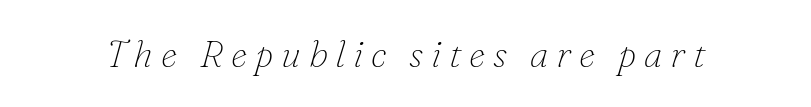
The passage shown has open, widely tracked lettering throughout. You can tell it's italic because the verticals aren't actually vertical. Think of a printed novel: that variable character pitch is what you see here. Yep, those are serifs on the letters. The font sits on the lighter half of the weight spectrum, regular included.
